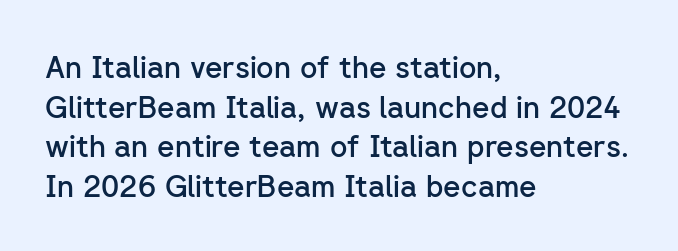
{"serif": "no", "italic": "no", "bold": "semi", "weight": "semibold", "width": "normal", "stroke_contrast": "low", "x_height": "medium", "monospaced": "no", "underline": "no", "align": "left", "line_spacing": "normal", "line_spacing_ratio": 1.32, "letter_spacing": "normal", "letter_spacing_em": 0.0, "glyph_px": 30}
